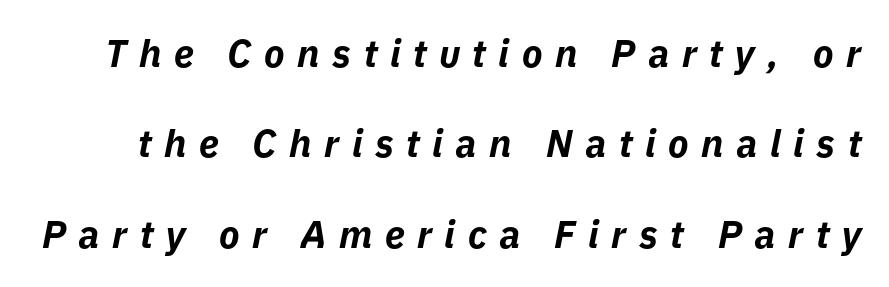
Words float on clear page, feet unadorned. The letters advance in unequal steps, a hallmark of proportional type. The font's italic variant was chosen for this text. Typesetter's note: full bold, strokes at maximum text heaviness. These lines have a slow, spaced-out rhythm from letter to letter. The leading is generous, giving the passage an open texture.
